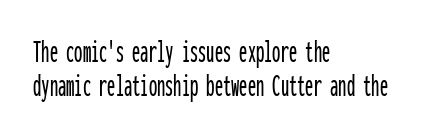
In terms of posture, this sample is upright. Beneath every word, the page is bare. Which margin do the lines hug? The left one — the right edge is uneven. Nothing sits at the stroke ends, so this counts as sans-serif. The passage shown is typed in a monospace face where columns stay perfectly aligned. Horizontal bands of white between lines are thin slivers.
